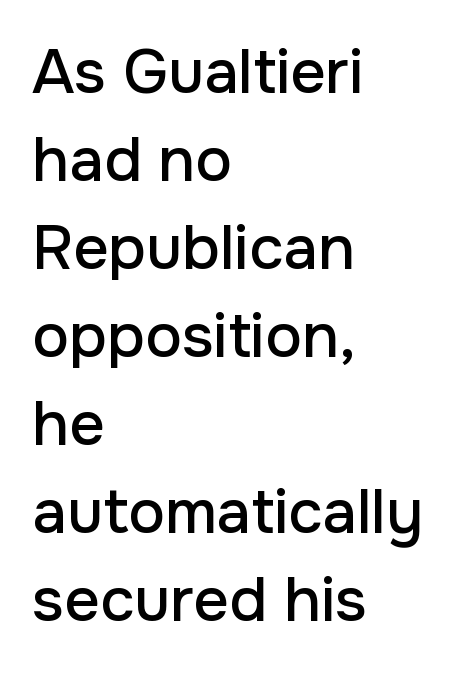
Q: Is the text italic (slanted)? A: No, it is upright.
Q: Is the typeface a serif or a sans-serif typeface? A: Sans-serif.
Q: Is the text underlined? A: No.
Q: How is the paragraph aligned? A: Left-aligned.
Q: Is the spacing between letters normal or unusually wide? A: Normal.
Q: Is the spacing between lines tight, normal or loose? A: Normal.
Q: Width (condensed, normal, or wide)? A: Normal.
Q: Stroke contrast? A: Low.
Q: x-height? A: Medium.
Q: Monospaced? A: No.
